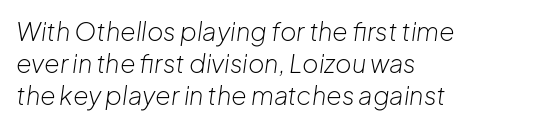
The image shows 25 px text type, italic (leaning right); set left-aligned, normal line spacing (1.29x), normal letter spacing, not underlined.
